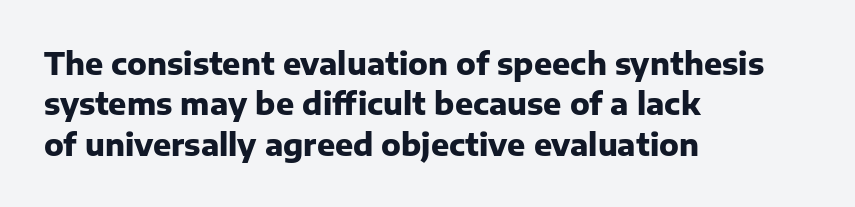
{"serif": "no", "italic": "no", "bold": "yes", "weight": "heavy", "width": "normal", "stroke_contrast": "low", "x_height": "medium", "monospaced": "no", "underline": "no", "align": "left", "line_spacing": "normal", "line_spacing_ratio": 1.35, "letter_spacing": "normal", "letter_spacing_em": 0.0, "glyph_px": 30}
